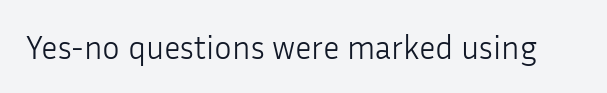
Q: Is the text bold? A: No.
Q: Is the text italic (slanted)? A: No, it is upright.
Q: Is the typeface a serif or a sans-serif typeface? A: Sans-serif.
Q: Is the text underlined? A: No.
Q: Is the spacing between letters normal or unusually wide? A: Normal.
Q: Width (condensed, normal, or wide)? A: Normal.
Q: Stroke contrast? A: Low.
Q: x-height? A: Medium.
Q: Monospaced? A: No.
